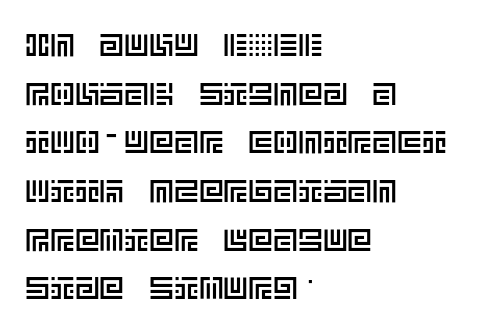
The image shows 31 px text type, upright; set left-aligned, normal line spacing (1.57x), normal letter spacing, not underlined; a large x-height.
